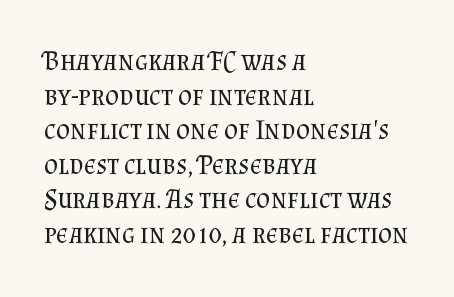
Q: Is the text bold? A: No.
Q: Is the text italic (slanted)? A: No, it is upright.
Q: Is the text underlined? A: No.
Q: How is the paragraph aligned? A: Left-aligned.
Q: Is the spacing between letters normal or unusually wide? A: Normal.
Q: Is the spacing between lines tight, normal or loose? A: Normal.
